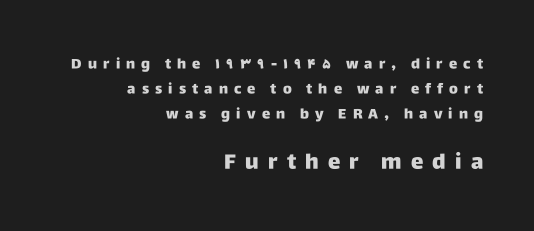
{"italic": "no", "underline": "no", "align": "right", "line_spacing_ratio": 1.79, "letter_spacing": "wide", "letter_spacing_em": 0.44, "larger_block": "second", "size_ratio": 1.5, "glyph_px": 21}
